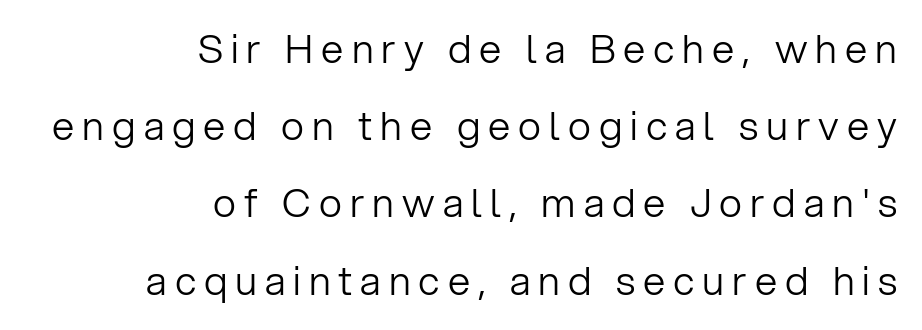
This rendering employs a face without finishing strokes, i.e., a sans-serif. Posture: vertical. Students, note that the glyphs here are deliberately spaced far apart. Here the designer chose a conventional face with non-uniform glyph widths. A clean baseline with only descenders dipping below it.
